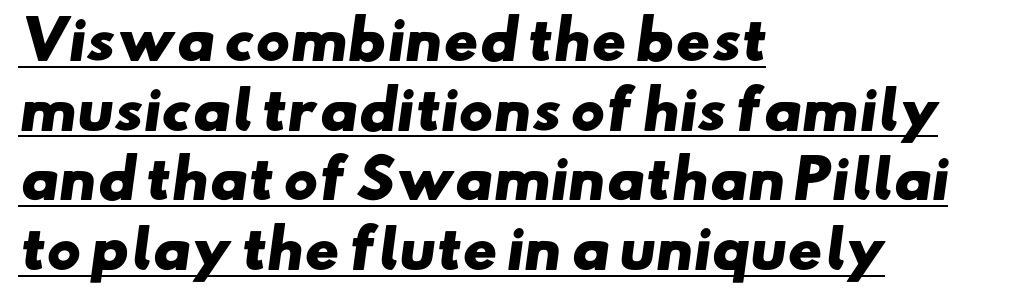
Q: Is the text bold? A: Yes.
Q: Is the typeface a serif or a sans-serif typeface? A: Sans-serif.
Q: Is the text underlined? A: Yes.
Q: How is the paragraph aligned? A: Left-aligned.
Q: Is the spacing between letters normal or unusually wide? A: Normal.
Q: Is the spacing between lines tight, normal or loose? A: Normal.
Q: Width (condensed, normal, or wide)? A: Wide.
Q: Stroke contrast? A: Low.
Q: x-height? A: Small.
Q: Monospaced? A: No.
